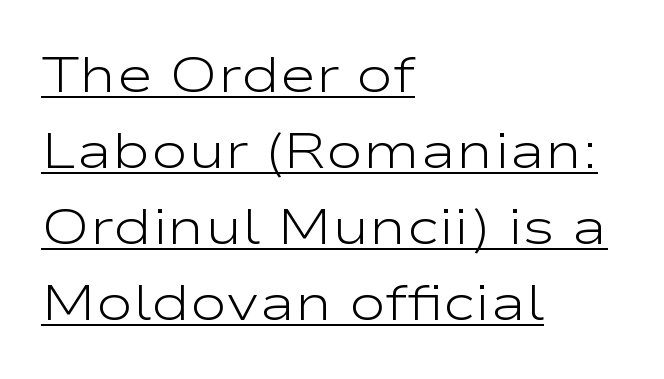
Somebody hit Ctrl+U on this one — the words are underlined. The letters advance in unequal steps, a hallmark of proportional type. No italicization has been applied; the sample stays upright. The ragged edge is on the right, which tells us the setting is flush left.
